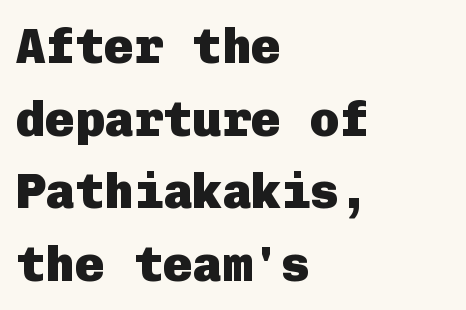
The image shows 49 px heavy sans-serif type, upright; set left-aligned, normal line spacing (1.48x), normal letter spacing, not underlined; low stroke contrast and a medium x-height.
